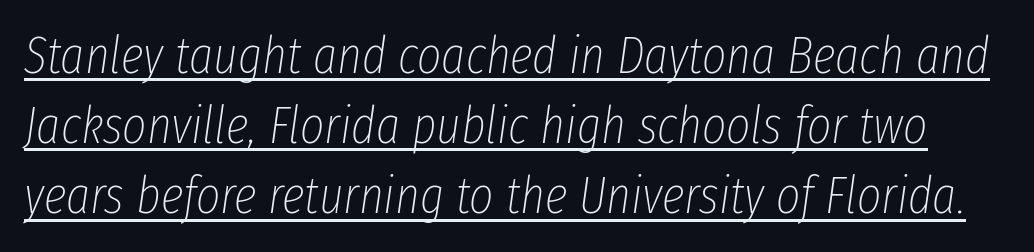
The image shows 52 px thin, condensed type, italic (leaning right); set normal line spacing (1.35x), normal letter spacing, underlined; low stroke contrast and a medium x-height.
